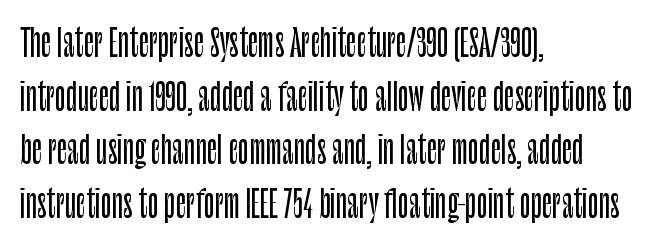
{"serif": "no", "italic": "no", "width": "condensed", "stroke_contrast": "low", "x_height": "large", "monospaced": "no", "underline": "no", "align": "left", "line_spacing": "normal", "line_spacing_ratio": 1.49, "letter_spacing": "normal", "letter_spacing_em": 0.0, "glyph_px": 36}
